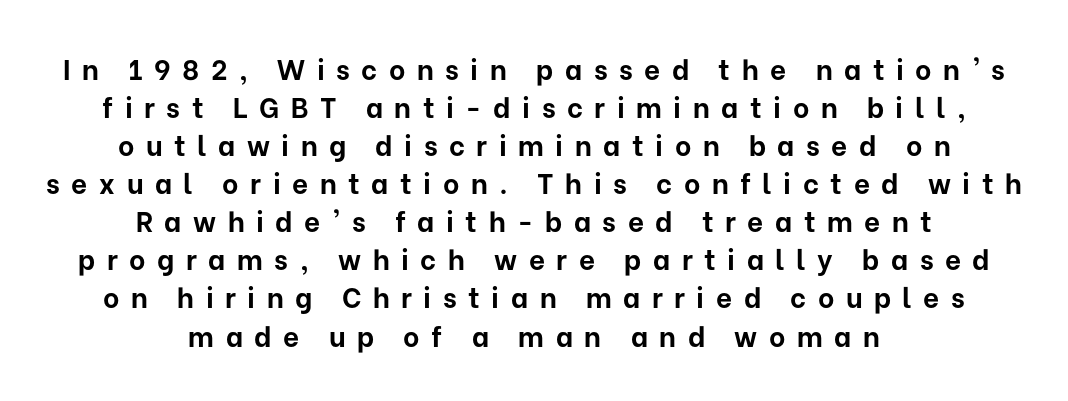
Q: Is the text bold? A: Yes.
Q: Is the text italic (slanted)? A: No, it is upright.
Q: Is the typeface a serif or a sans-serif typeface? A: Sans-serif.
Q: Is the text underlined? A: No.
Q: How is the paragraph aligned? A: Centered.
Q: Is the spacing between letters normal or unusually wide? A: Unusually wide.
Q: Is the spacing between lines tight, normal or loose? A: Normal.
Q: Width (condensed, normal, or wide)? A: Normal.
Q: Stroke contrast? A: Low.
Q: x-height? A: Medium.
Q: Monospaced? A: No.
